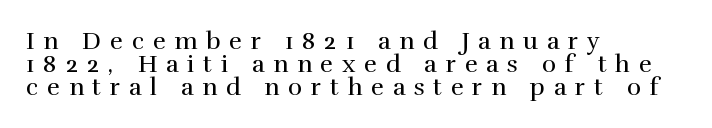
Q: Is the text bold? A: No.
Q: Is the text italic (slanted)? A: No, it is upright.
Q: Is the text underlined? A: No.
Q: How is the paragraph aligned? A: Left-aligned.
Q: Is the spacing between letters normal or unusually wide? A: Unusually wide.
Q: Is the spacing between lines tight, normal or loose? A: Tight.
